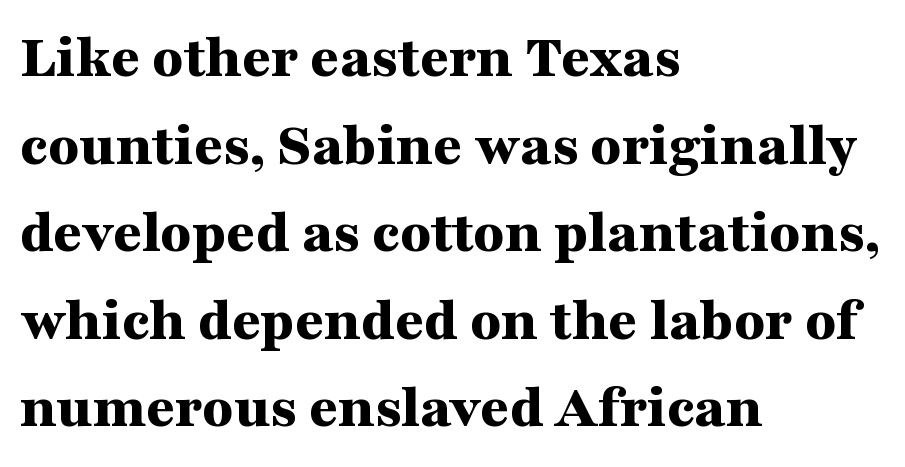
Q: Is the text bold? A: Yes.
Q: Is the text italic (slanted)? A: No, it is upright.
Q: Is the typeface a serif or a sans-serif typeface? A: Serif.
Q: Is the text underlined? A: No.
Q: How is the paragraph aligned? A: Left-aligned.
Q: Is the spacing between letters normal or unusually wide? A: Normal.
Q: Is the spacing between lines tight, normal or loose? A: Normal.
Q: Width (condensed, normal, or wide)? A: Wide.
Q: Stroke contrast? A: Medium.
Q: x-height? A: Medium.
Q: Monospaced? A: No.
